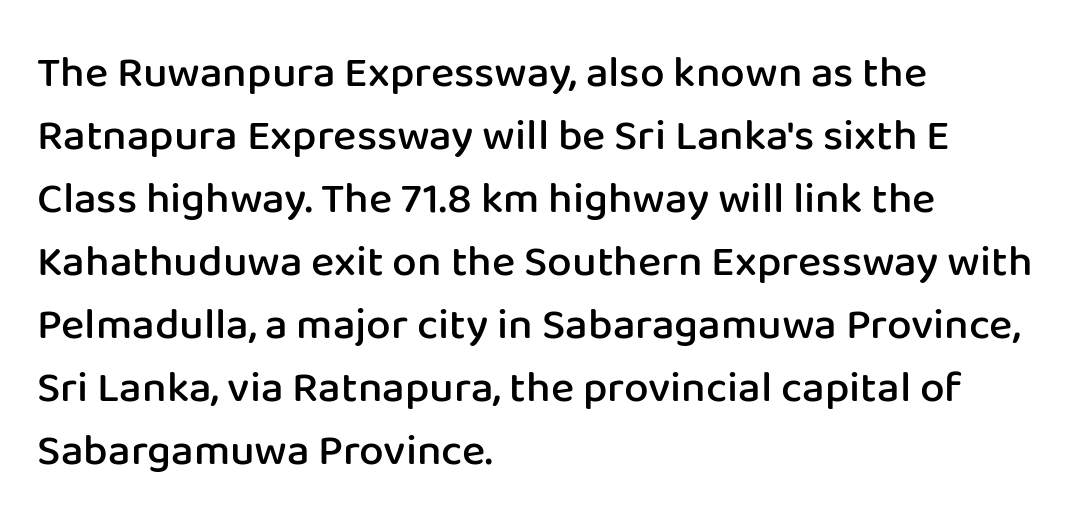
The image shows 44 px semibold sans-serif type, upright; set left-aligned, normal line spacing (1.43x), normal letter spacing, not underlined; low stroke contrast and a medium x-height.
